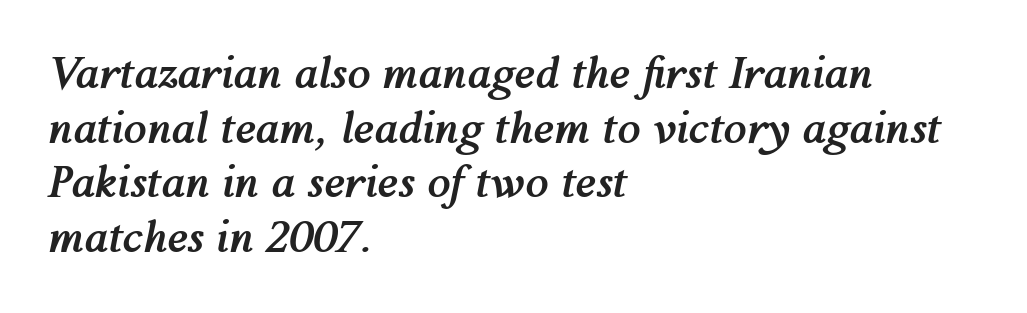
The paragraph shown leans on its left margin. The text carries the slant typical of an italic or oblique font. Rule under the text: the space is simply empty. The leading is moderate, giving the passage an even texture.
